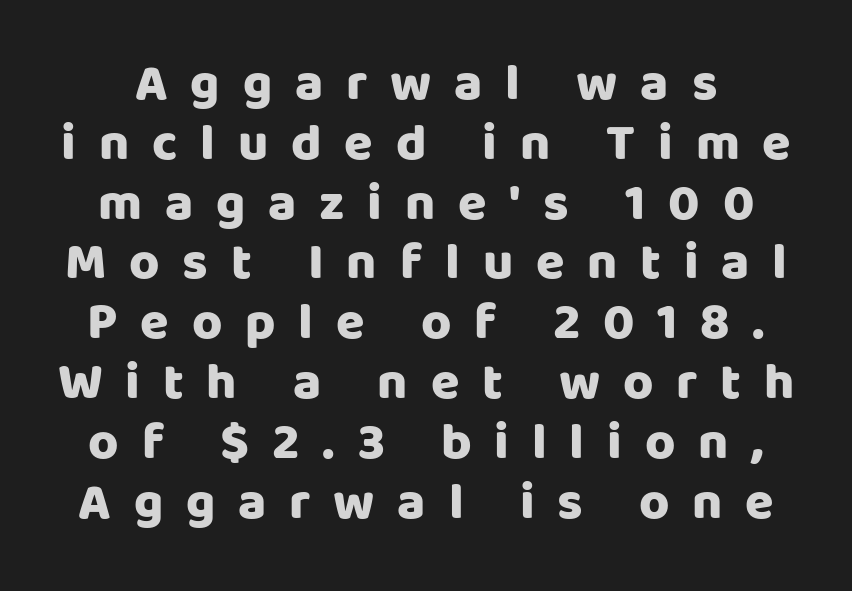
The image shows 52 px heavy sans-serif type, upright; set tight line spacing (1.15x), unusually wide letter spacing (+0.44 em), not underlined; low stroke contrast and a large x-height.
